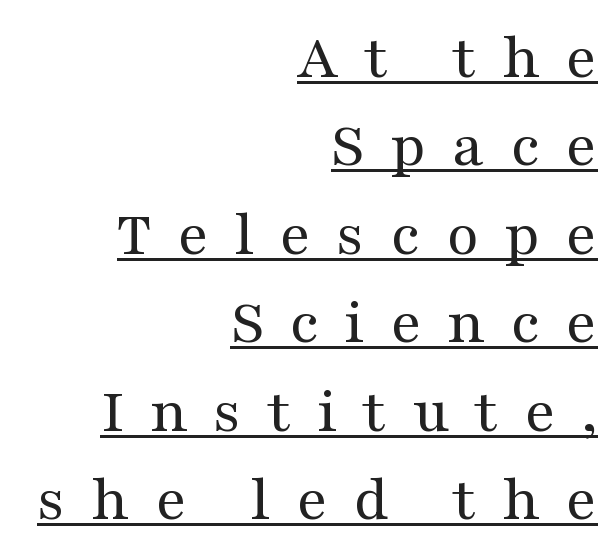
Q: Is the text bold? A: No.
Q: Is the text italic (slanted)? A: No, it is upright.
Q: Is the typeface a serif or a sans-serif typeface? A: Serif.
Q: Is the text underlined? A: Yes.
Q: How is the paragraph aligned? A: Right-aligned.
Q: Is the spacing between letters normal or unusually wide? A: Unusually wide.
Q: Is the spacing between lines tight, normal or loose? A: Normal.
Q: Width (condensed, normal, or wide)? A: Wide.
Q: Stroke contrast? A: Medium.
Q: x-height? A: Medium.
Q: Monospaced? A: No.
